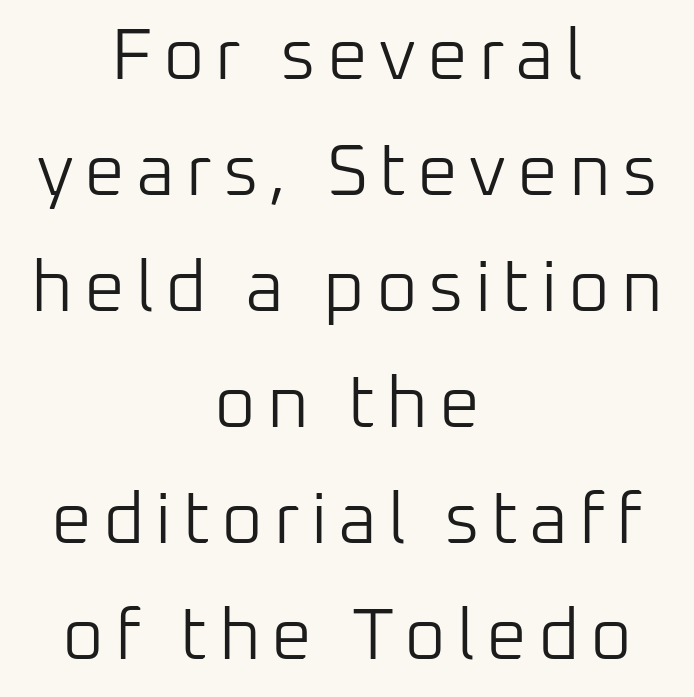
Q: Is the text bold? A: No.
Q: Is the text italic (slanted)? A: No, it is upright.
Q: Is the typeface a serif or a sans-serif typeface? A: Sans-serif.
Q: Is the text underlined? A: No.
Q: How is the paragraph aligned? A: Centered.
Q: Is the spacing between lines tight, normal or loose? A: Normal.
Q: Width (condensed, normal, or wide)? A: Normal.
Q: Stroke contrast? A: Low.
Q: x-height? A: Medium.
Q: Monospaced? A: No.
